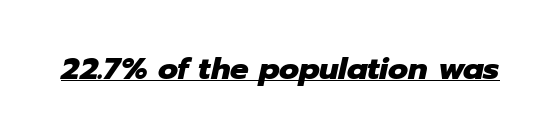
Q: Is the text bold? A: Yes.
Q: Is the text italic (slanted)? A: Yes, it leans right by about 12 degrees.
Q: Is the text underlined? A: Yes.
Q: Is the spacing between letters normal or unusually wide? A: Normal.
Q: Width (condensed, normal, or wide)? A: Normal.
Q: Stroke contrast? A: Low.
Q: x-height? A: Medium.
Q: Monospaced? A: No.
